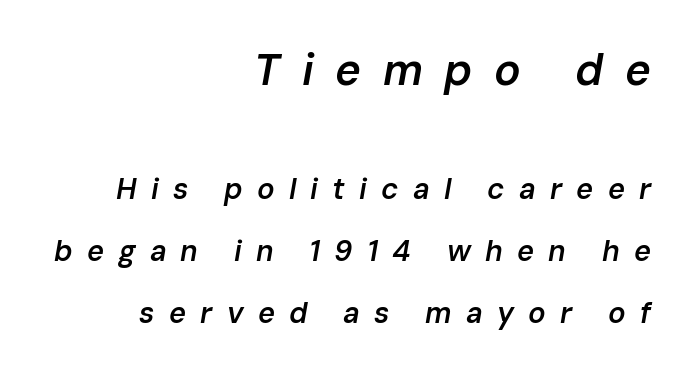
{"italic": "yes", "lean": "right", "slant_degrees": 10, "bold": "semi", "weight": "semibold", "width": "normal", "stroke_contrast": "low", "x_height": "medium", "monospaced": "no", "underline": "no", "align": "right", "line_spacing": "loose", "line_spacing_ratio": 2.14, "letter_spacing": "wide", "letter_spacing_em": 0.49, "larger_block": "first", "size_ratio": 1.52, "glyph_px": 44}
